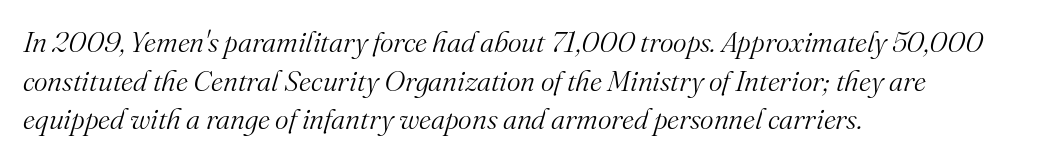
{"serif": "yes", "italic": "yes", "lean": "right", "slant_degrees": 16, "bold": "no", "weight": "light", "width": "normal", "stroke_contrast": "medium", "x_height": "small", "monospaced": "no", "underline": "no", "align": "left", "line_spacing": "normal", "line_spacing_ratio": 1.33, "letter_spacing": "normal", "letter_spacing_em": 0.0, "glyph_px": 29}
